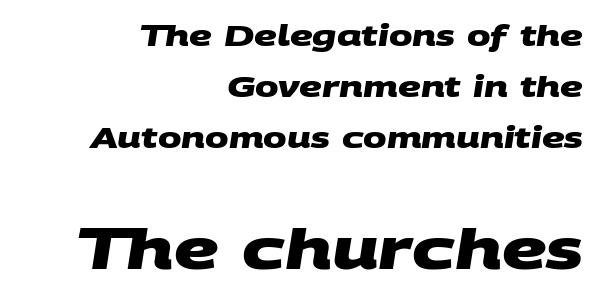
The image shows 55 px heavy, wide sans-serif type; set right-aligned, line spacing 1.82x, normal letter spacing, not underlined; the second (bottom) block is 1.96x larger; medium stroke contrast and a large x-height.
